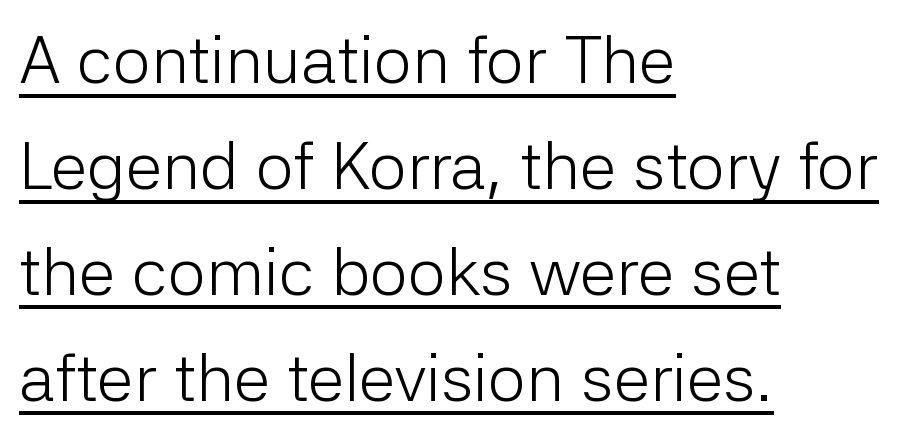
The image shows 67 px light sans-serif type, upright; set left-aligned, normal line spacing (1.58x), normal letter spacing, underlined; low stroke contrast and a medium x-height.
